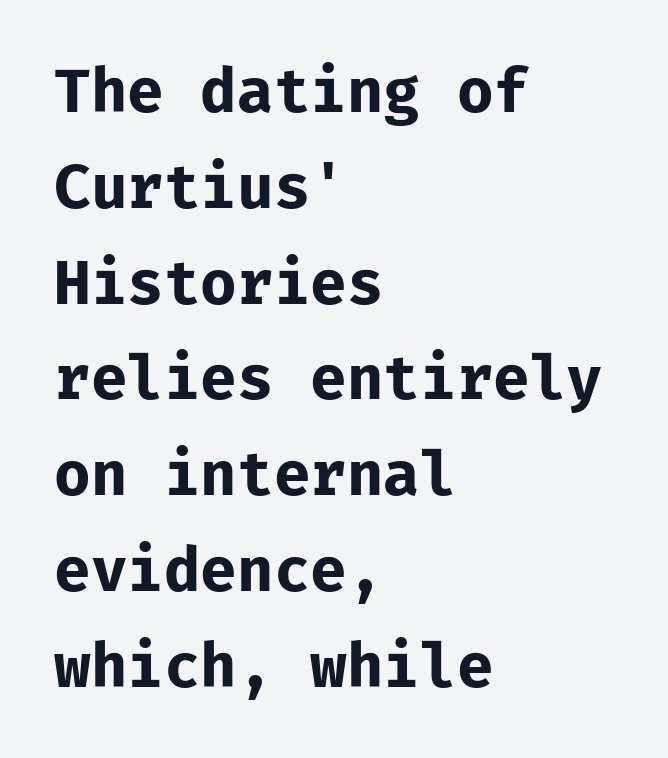
Unlike a traditional serif, this face leaves its strokes unadorned. Leading matches the norm, producing a regular column. The strip under each line holds only bare page. Think of a typewriter: that constant character pitch is what you see here. Caption: multi-line text, flush left, ragged right. Italic? Not at all — the glyphs are vertical.
